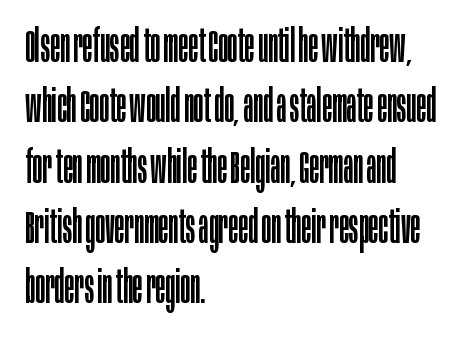
Vertical strokes here are truly vertical. The letters advance in unequal steps, a hallmark of proportional type. The vertical gap from one line to the next is medium. Has an underline been added? It has not.
